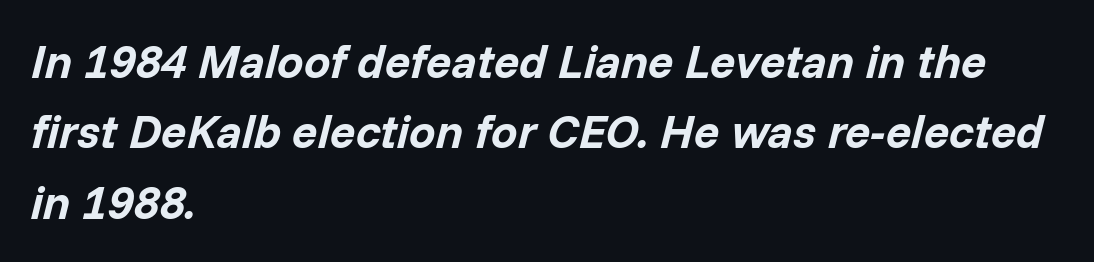
The image shows 47 px bold type, italic (leaning right); set left-aligned, normal line spacing (1.5x), normal letter spacing, not underlined; low stroke contrast and a medium x-height.
